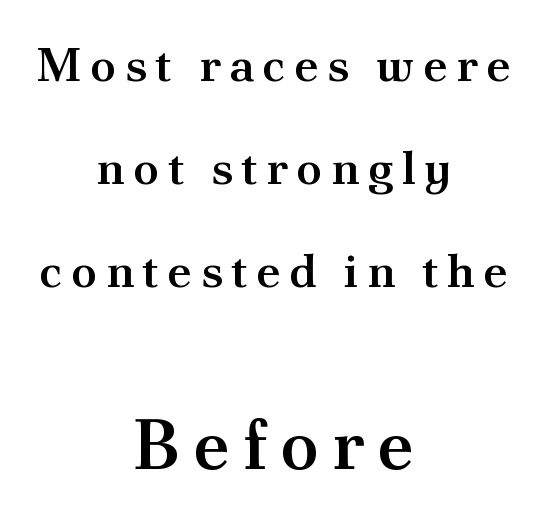
The image shows 70 px semibold serif type, upright; set centered, loose line spacing (2.19x), not underlined; the second (bottom) block is 1.49x larger; medium stroke contrast and a small x-height.
